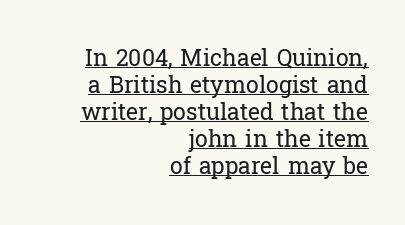
The image shows 23 px text type, upright; set right-aligned, line spacing 1.17x, normal letter spacing, underlined.
